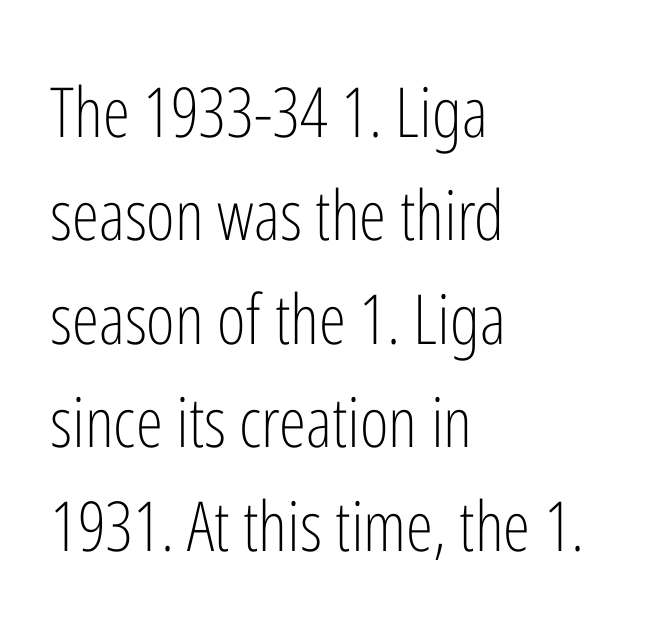
The letterforms sit at book weight or below. The words here are not underlined. Summary of vertical rhythm: regular, with standard interline spacing. The specimen reads as upright at a glance.
